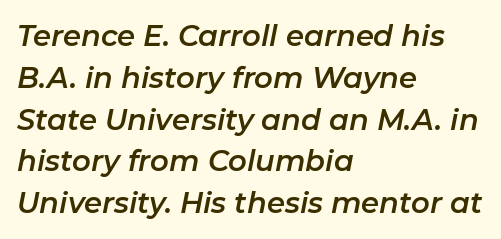
The image shows 29 px text type, italic (leaning right); set left-aligned, normal line spacing (1.44x), normal letter spacing, not underlined; low stroke contrast and a medium x-height.
